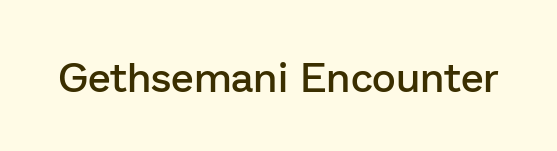
The image shows 41 px semibold sans-serif type, upright; set normal letter spacing, not underlined; low stroke contrast and a medium x-height.
